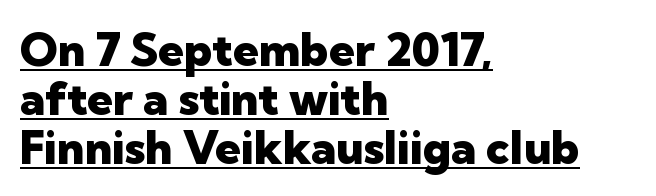
{"serif": "no", "italic": "no", "bold": "yes", "weight": "heavy", "width": "normal", "stroke_contrast": "low", "x_height": "medium", "monospaced": "no", "underline": "yes", "align": "left", "line_spacing": "tight", "line_spacing_ratio": 1.06, "letter_spacing": "normal", "letter_spacing_em": 0.0, "glyph_px": 46}
